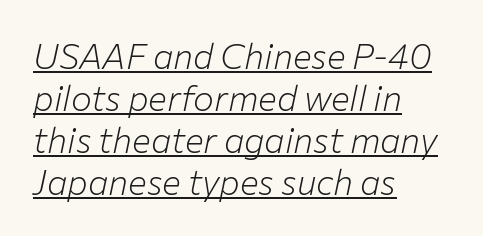
Q: Is the text bold? A: No.
Q: Is the text italic (slanted)? A: Yes, it leans right by about 12 degrees.
Q: Is the text underlined? A: Yes.
Q: How is the paragraph aligned? A: Left-aligned.
Q: Is the spacing between letters normal or unusually wide? A: Normal.
Q: Width (condensed, normal, or wide)? A: Normal.
Q: Stroke contrast? A: Low.
Q: x-height? A: Medium.
Q: Monospaced? A: No.
